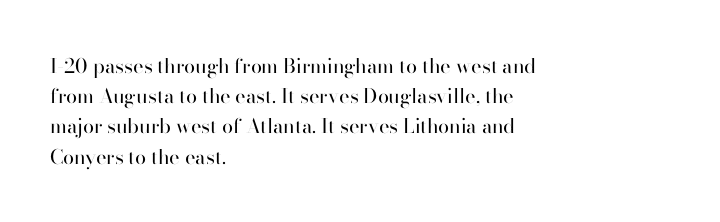
{"italic": "no", "bold": "no", "underline": "no", "align": "left", "line_spacing": "normal", "line_spacing_ratio": 1.51, "letter_spacing": "normal", "letter_spacing_em": 0.0, "glyph_px": 20}
